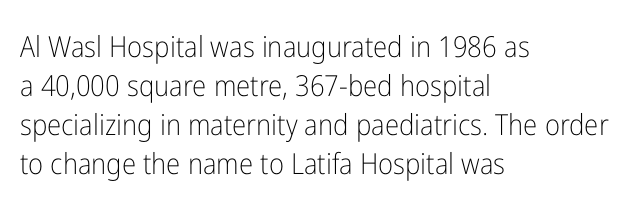
Compared with a typical body face, this is equally light or lighter still. Each row of text sits above clean, open space. This sample has the flowing, uneven cadence of proportional lettering. Nope, no serifs anywhere on these letters. Reading down the block, your eye returns to a fixed left position each line.
